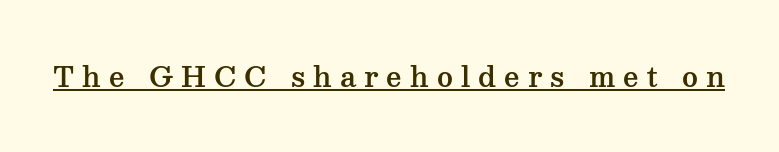
{"italic": "no", "underline": "yes", "letter_spacing": "wide", "letter_spacing_em": 0.3, "glyph_px": 27}
